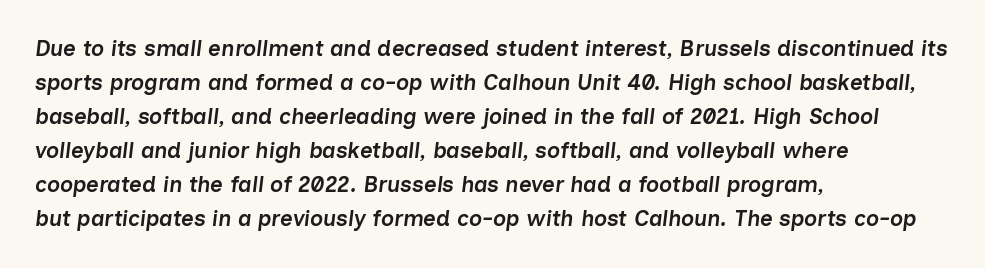
Honestly, the letter spacing is just normal — you wouldn't notice it. Every character sits at an angle, as italics do. Regarding leading, the lines here are spaced in the standard way. Alignment: flush left. Each glyph is drawn with semibold strokes, heavier than normal yet not fully bold.
